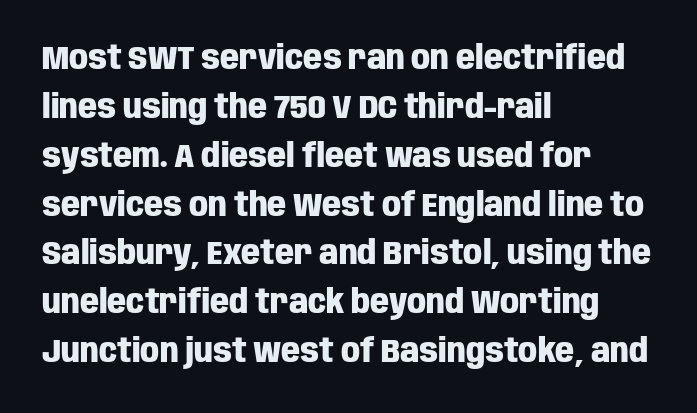
The image shows 33 px heavy, condensed sans-serif type, upright; set left-aligned, normal line spacing (1.48x), normal letter spacing, not underlined; low stroke contrast and a large x-height.
